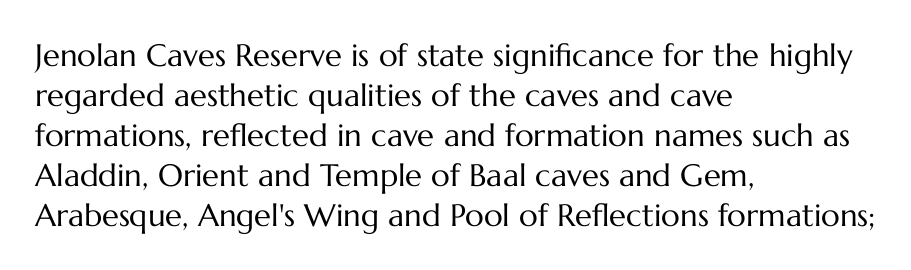
Inter-character spacing is left at the font's built-in metrics. Compared with a typical body face, this is equally light or lighter still. The zone under the glyphs is completely vacant. Is this a fixed-width face? No — the glyphs have proportional, varying widths. Rows of type keep a routine distance in the vertical direction.
